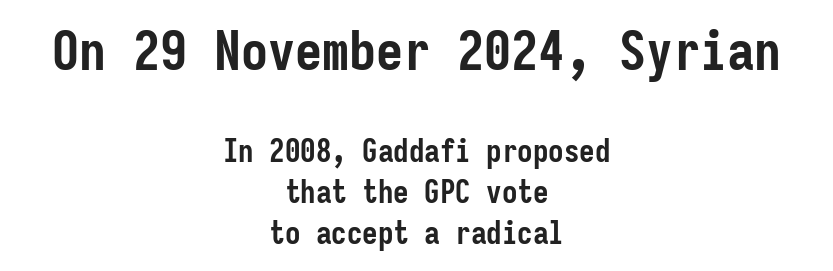
Summary of weight: heavy, a full bold. Every stem runs plumb, perpendicular to the baseline. The first block has been scaled up relative to the second. Monospaced: the letters line up in strict vertical columns. Each word holds together tightly as a unit, with standard inter-letter gaps.
